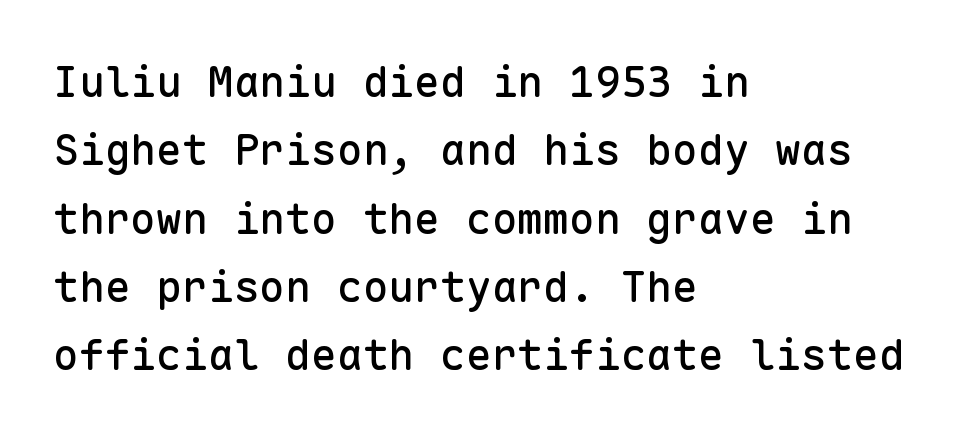
{"serif": "no", "italic": "no", "width": "normal", "stroke_contrast": "low", "x_height": "medium", "monospaced": "yes", "underline": "no", "align": "left", "line_spacing": "normal", "line_spacing_ratio": 1.59, "letter_spacing": "normal", "letter_spacing_em": 0.0, "glyph_px": 43}
